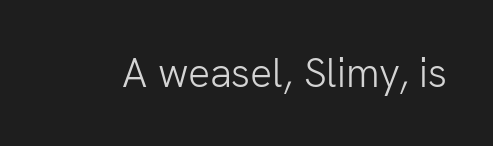
{"serif": "no", "italic": "no", "bold": "no", "weight": "light", "width": "normal", "stroke_contrast": "low", "x_height": "medium", "monospaced": "no", "underline": "no", "letter_spacing": "normal", "letter_spacing_em": 0.0, "glyph_px": 41}
